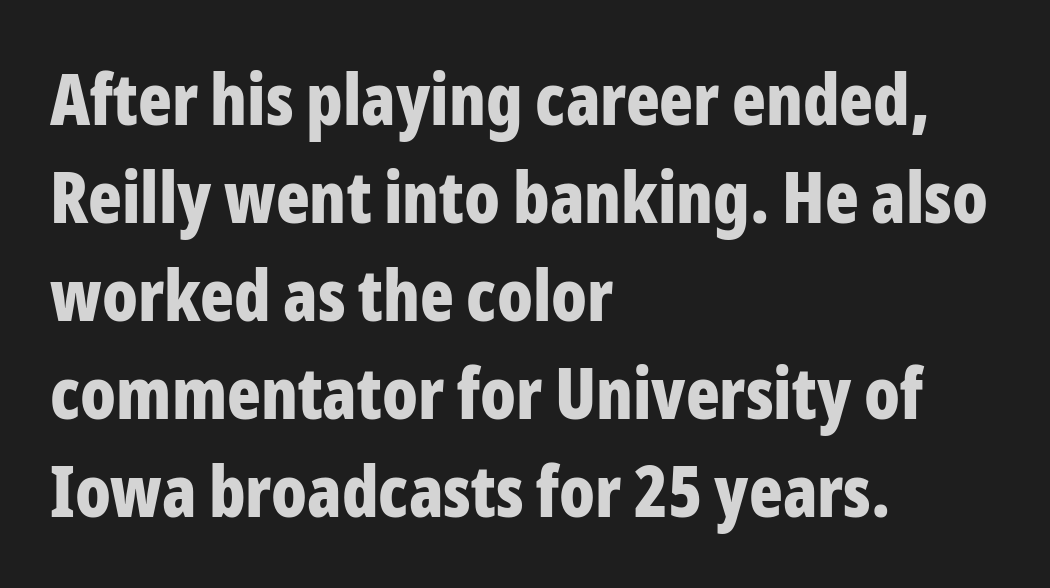
Q: Is the text bold? A: Yes.
Q: Is the text italic (slanted)? A: No, it is upright.
Q: Is the typeface a serif or a sans-serif typeface? A: Sans-serif.
Q: Is the text underlined? A: No.
Q: How is the paragraph aligned? A: Left-aligned.
Q: Is the spacing between letters normal or unusually wide? A: Normal.
Q: Is the spacing between lines tight, normal or loose? A: Normal.
Q: Width (condensed, normal, or wide)? A: Condensed.
Q: Stroke contrast? A: Low.
Q: x-height? A: Medium.
Q: Monospaced? A: No.
